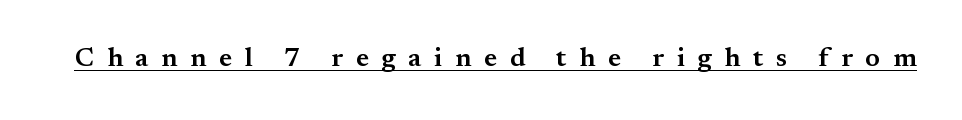
The image shows 27 px text type, upright; set unusually wide letter spacing (+0.47 em), underlined.
